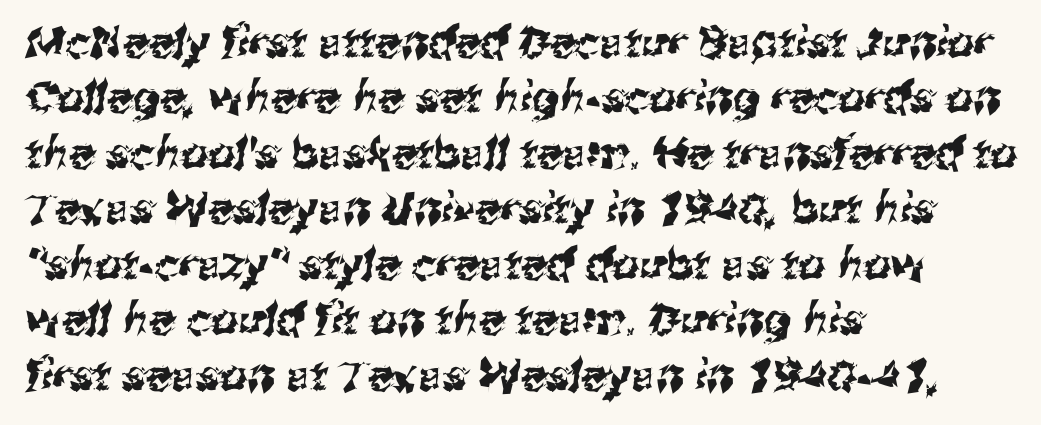
Horizontal bands of white between lines are of average thickness. Has an underline been added? It has not. These lines are composed in type without serifs. The paragraph has a hard left edge and a soft right edge.
